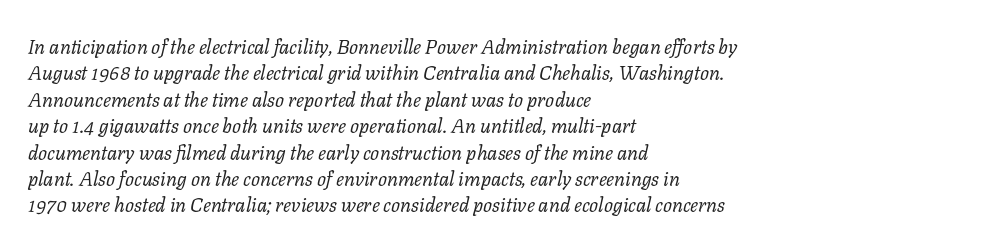
The image shows 20 px text type, italic (leaning right); set left-aligned, normal line spacing (1.32x), normal letter spacing, not underlined.
